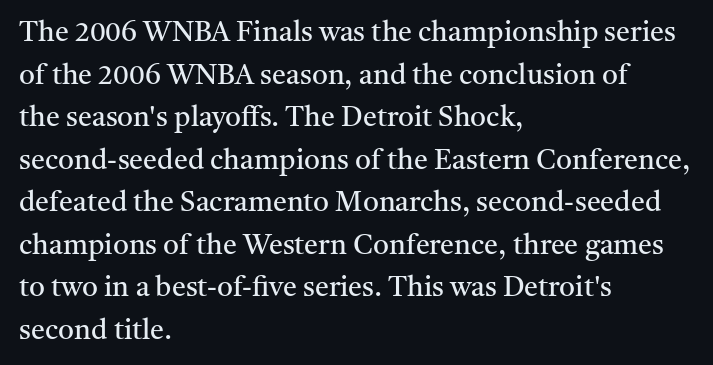
Q: Is the text bold? A: No.
Q: Is the text italic (slanted)? A: No, it is upright.
Q: Is the typeface a serif or a sans-serif typeface? A: Serif.
Q: Is the text underlined? A: No.
Q: How is the paragraph aligned? A: Left-aligned.
Q: Is the spacing between letters normal or unusually wide? A: Normal.
Q: Is the spacing between lines tight, normal or loose? A: Normal.
Q: Width (condensed, normal, or wide)? A: Normal.
Q: Stroke contrast? A: Medium.
Q: x-height? A: Medium.
Q: Monospaced? A: No.
